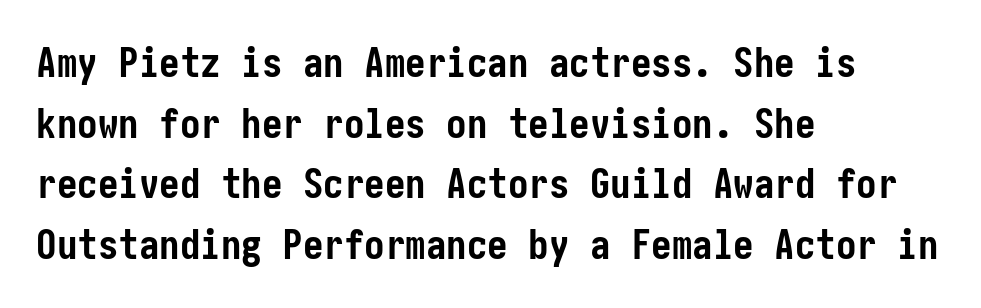
Q: Is the text bold? A: Yes.
Q: Is the text italic (slanted)? A: No, it is upright.
Q: Is the typeface a serif or a sans-serif typeface? A: Sans-serif.
Q: Is the text underlined? A: No.
Q: How is the paragraph aligned? A: Left-aligned.
Q: Is the spacing between letters normal or unusually wide? A: Normal.
Q: Is the spacing between lines tight, normal or loose? A: Normal.
Q: Width (condensed, normal, or wide)? A: Condensed.
Q: Stroke contrast? A: Low.
Q: x-height? A: Medium.
